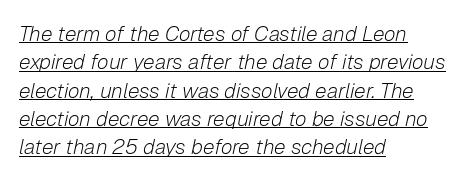
Typeset ragged right — the left edge is the straight one. Interline gaps are of average width in this sample. The font sits on the lighter half of the weight spectrum, regular included. The gaps between neighbouring characters are ordinary and unremarkable.
